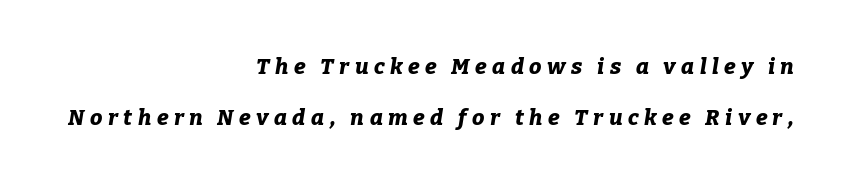
The image shows 22 px bold type, italic (leaning right); set right-aligned, loose line spacing (2.34x), unusually wide letter spacing (+0.25 em), not underlined.
